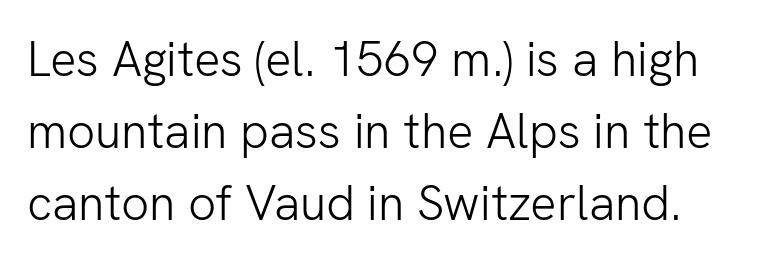
Unlike italic type, these characters show no tilt at all. Letters have the restrained weight of plain body copy at most. The words here are not underlined. The characters display no serif detailing; their extremities are plain. The face used here is rendered with its standard letterfit.
